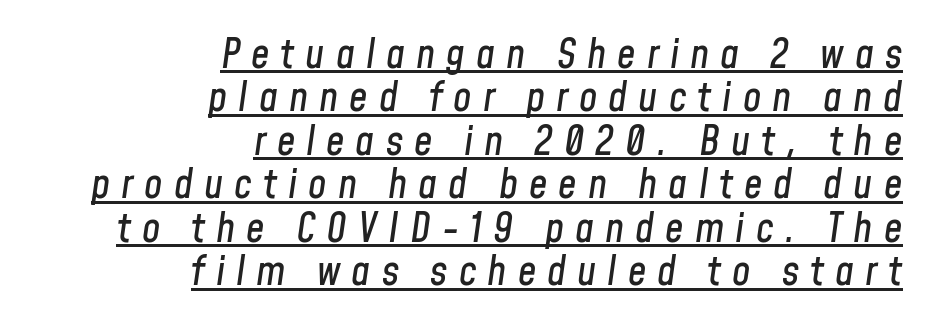
Q: Is the text italic (slanted)? A: Yes, it leans right by about 8 degrees.
Q: Is the text underlined? A: Yes.
Q: How is the paragraph aligned? A: Right-aligned.
Q: Is the spacing between letters normal or unusually wide? A: Unusually wide.
Q: Is the spacing between lines tight, normal or loose? A: Tight.
Q: Width (condensed, normal, or wide)? A: Condensed.
Q: Stroke contrast? A: Low.
Q: x-height? A: Medium.
Q: Monospaced? A: No.
